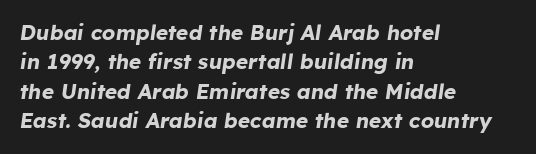
{"italic": "yes", "lean": "right", "slant_degrees": 8, "bold": "yes", "underline": "no", "align": "left", "line_spacing": "normal", "line_spacing_ratio": 1.4, "letter_spacing": "normal", "letter_spacing_em": 0.0, "glyph_px": 21}
